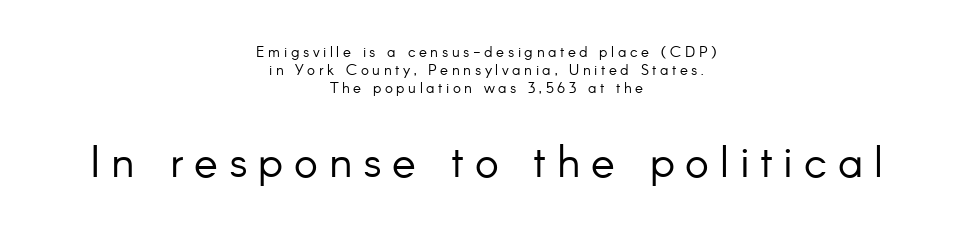
Q: Is the text bold? A: No.
Q: Is the text italic (slanted)? A: No, it is upright.
Q: Is the typeface a serif or a sans-serif typeface? A: Sans-serif.
Q: Is the text underlined? A: No.
Q: How is the paragraph aligned? A: Centered.
Q: Is the spacing between letters normal or unusually wide? A: Unusually wide.
Q: Which block of text is set in a larger size, the first (top) or the second (bottom)? A: The second (bottom) one.
Q: Width (condensed, normal, or wide)? A: Normal.
Q: Stroke contrast? A: Low.
Q: x-height? A: Small.
Q: Monospaced? A: No.
